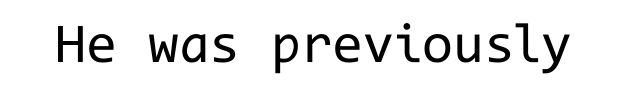
Q: Is the text bold? A: No.
Q: Is the text italic (slanted)? A: No, it is upright.
Q: Is the typeface a serif or a sans-serif typeface? A: Sans-serif.
Q: Is the text underlined? A: No.
Q: Is the spacing between letters normal or unusually wide? A: Normal.
Q: Width (condensed, normal, or wide)? A: Normal.
Q: Stroke contrast? A: Low.
Q: x-height? A: Medium.
Q: Monospaced? A: Yes.
